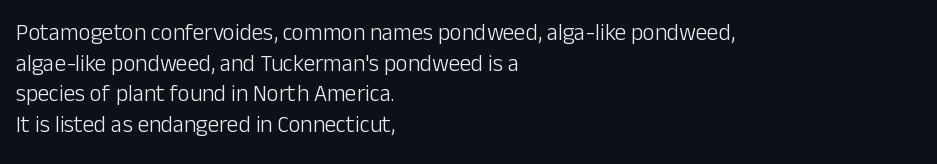
Vertical spacing — default. The text block is weighted toward the left margin, trailing off unevenly rightward. The baseline area is clear. These lines keep a tight, regular rhythm from letter to letter. No extra ink here — the face is not bold.
